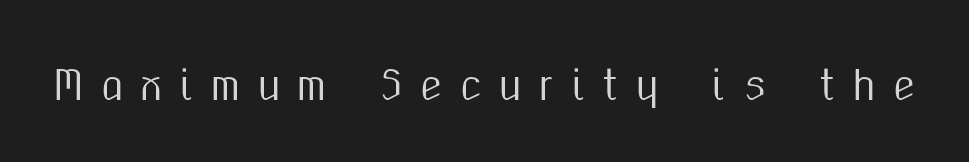
Q: Is the text italic (slanted)? A: No, it is upright.
Q: Is the typeface a serif or a sans-serif typeface? A: Sans-serif.
Q: Is the text underlined? A: No.
Q: Is the spacing between letters normal or unusually wide? A: Unusually wide.
Q: Width (condensed, normal, or wide)? A: Condensed.
Q: Stroke contrast? A: Medium.
Q: x-height? A: Medium.
Q: Monospaced? A: No.
